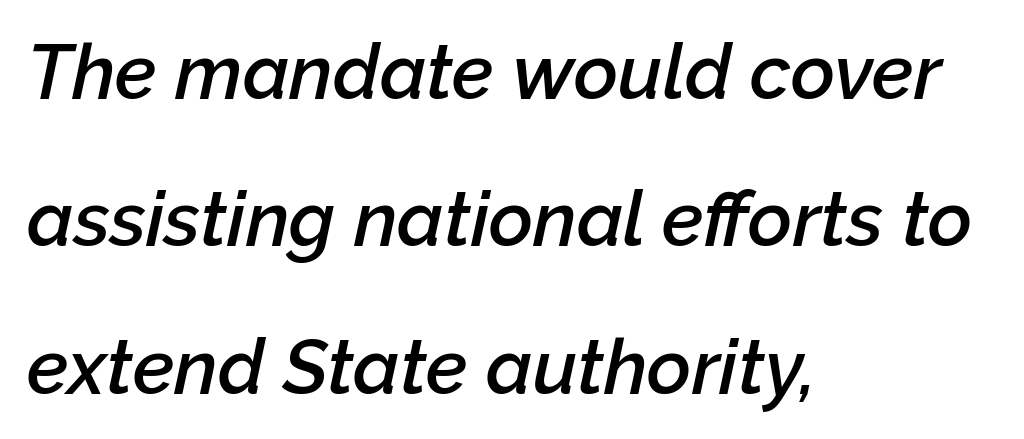
The image shows 76 px semibold type, italic (leaning right); set left-aligned, loose line spacing (1.94x), normal letter spacing, not underlined; low stroke contrast and a medium x-height.
